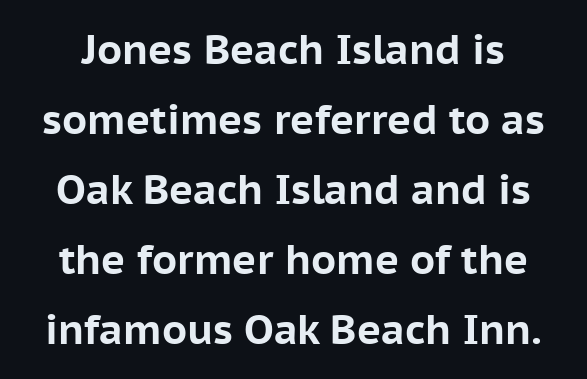
The image shows 41 px bold sans-serif type, upright; set line spacing 1.71x, normal letter spacing, not underlined; low stroke contrast and a medium x-height.
